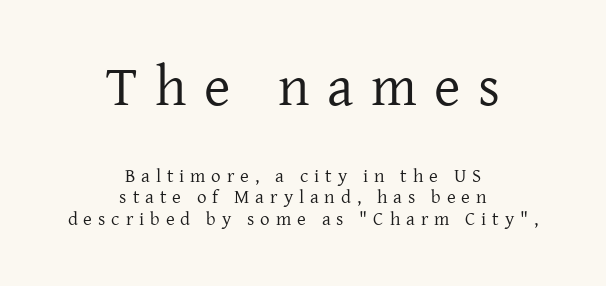
The image shows 57 px regular-weight serif type, upright; set centered, tight line spacing (1.13x), unusually wide letter spacing (+0.31 em), not underlined; the first (top) block is 3.0x larger; low stroke contrast and a medium x-height.
